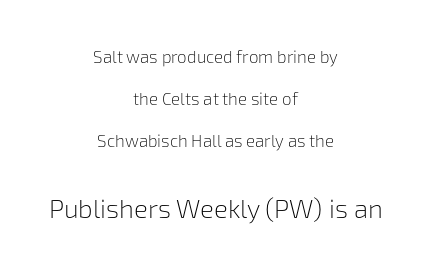
Unlike italic type, these characters show no tilt at all. The line texture is even and compact thanks to regular tracking. Of the two passages, the one underneath uses the larger point size. Caption: multi-line text, centered on the measure. The letterforms sit at book weight or below.
